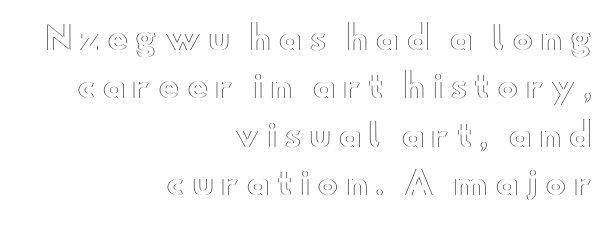
This sample uses an upright cut, with every glyph sitting square on the baseline. Is this a fixed-width face? No — the glyphs have proportional, varying widths. Leading matches the norm, producing a regular column. The glyphs are unaccompanied by any horizontal stroke below them. Right-aligned paragraph, ragged on the left. Caption: expanded tracking, letters set apart.
